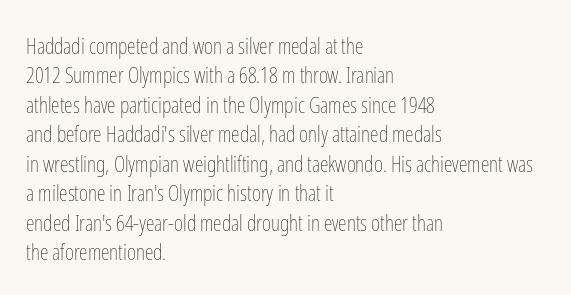
Bare-footed words on every line. Every stem runs plumb, perpendicular to the baseline. The typesetting does not lean heavy: it is not bold. Tracking value appears to be zero — textbook default spacing. The vertical gap from one line to the next is medium.
